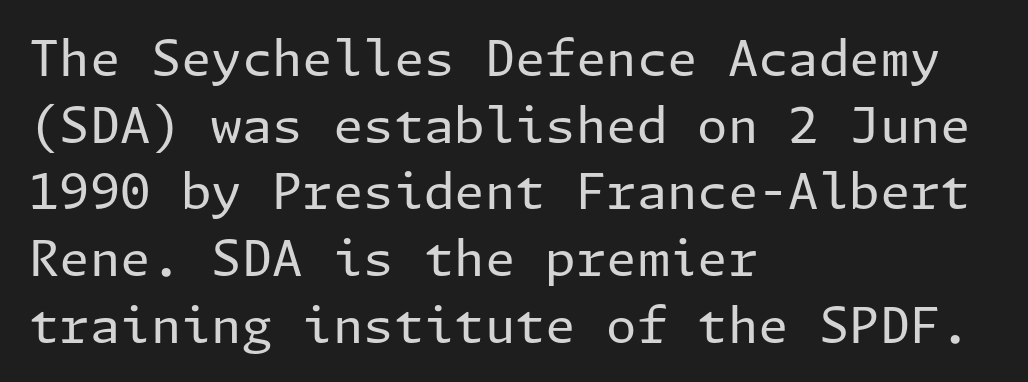
This rendering uses left alignment, leaving the right contour irregular. The type sits square on the baseline with zero lean. Heft: none added — not bold. Is the letter spacing exaggerated? No — it looks like the ordinary default. Observe the absence of serifs on each vertical stroke in this sample.
